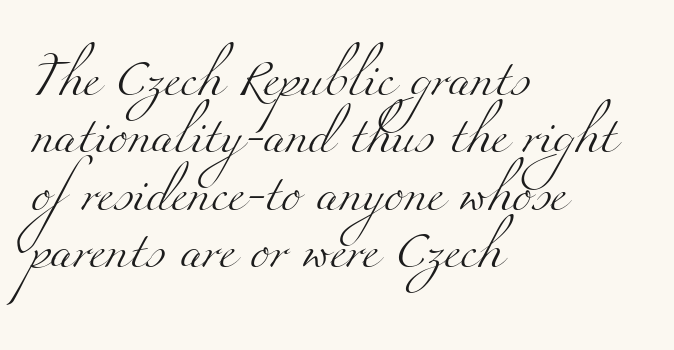
Q: Is the text bold? A: No.
Q: Is the text underlined? A: No.
Q: How is the paragraph aligned? A: Left-aligned.
Q: Is the spacing between letters normal or unusually wide? A: Normal.
Q: Is the spacing between lines tight, normal or loose? A: Normal.
Q: Width (condensed, normal, or wide)? A: Wide.
Q: Stroke contrast? A: Medium.
Q: x-height? A: Small.
Q: Monospaced? A: No.
